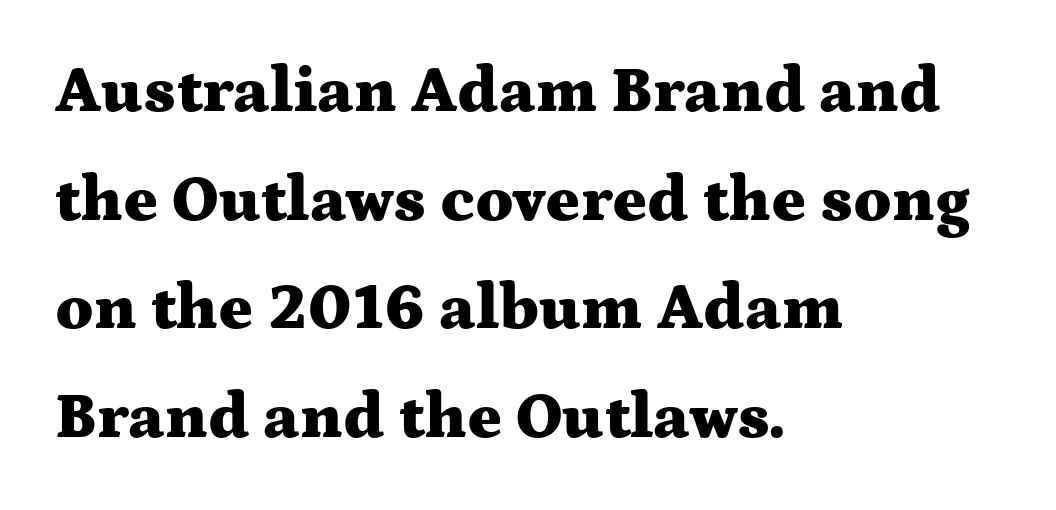
Letterform terminals end in serifs throughout the passage. Observe the ordinary spacing: letters are neighbours, not strangers. Does the lettering tilt? It doesn't — this is upright. The rendering uses natural spacing where letterforms have individual widths. Each row of text sits above clean, open space. The leading is moderate, giving the passage an even texture.
